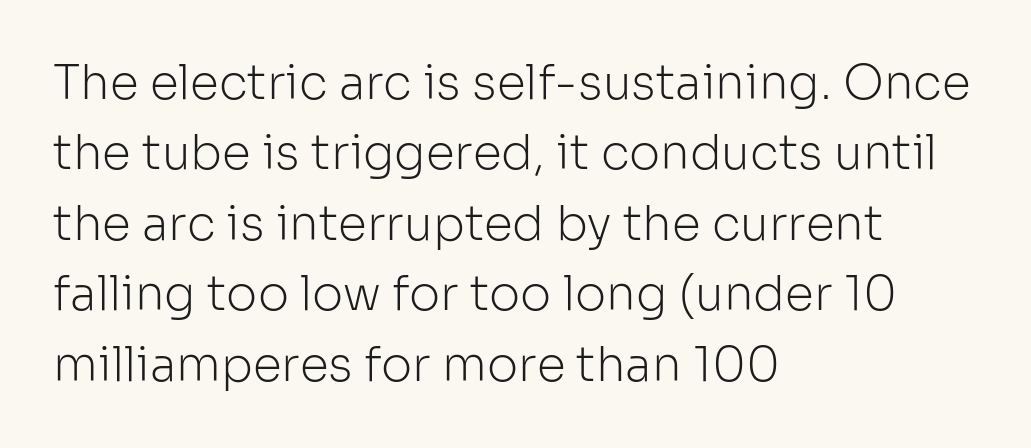
{"serif": "no", "italic": "no", "bold": "no", "weight": "light", "width": "normal", "stroke_contrast": "low", "x_height": "medium", "monospaced": "no", "underline": "no", "align": "left", "line_spacing": "normal", "line_spacing_ratio": 1.5, "letter_spacing": "normal", "letter_spacing_em": 0.0, "glyph_px": 47}
